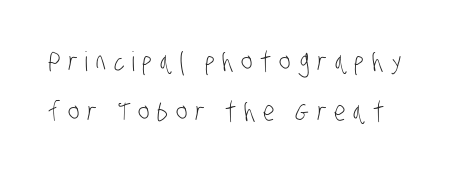
The image shows 27 px text type; set line spacing 1.87x, unusually wide letter spacing (+0.28 em), not underlined.
